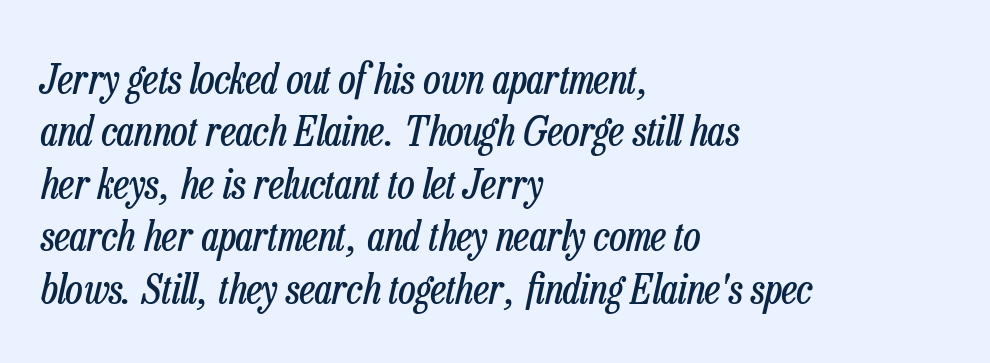
The cut favours lightness, reaching ordinary text weight at its darkest. The horizontal fit of the characters is conventional and even. The specimen omits any rule beneath the text block's lines. Do the characters align in a grid? No, the font is proportional. The axis of the letterforms is tilted away from vertical. A student would call this left alignment; a typographer would say flush left, rag right.
